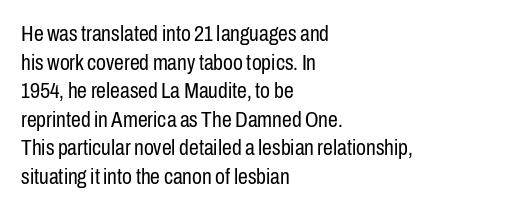
The image shows 22 px text type, upright; set left-aligned, normal line spacing (1.3x), normal letter spacing, not underlined.
